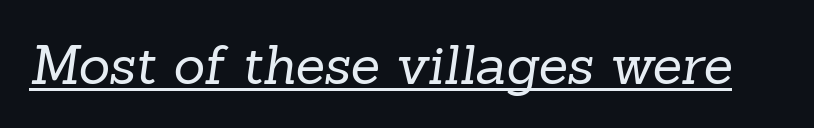
The image shows 54 px regular-weight serif type; set normal letter spacing, underlined; low stroke contrast and a medium x-height.
